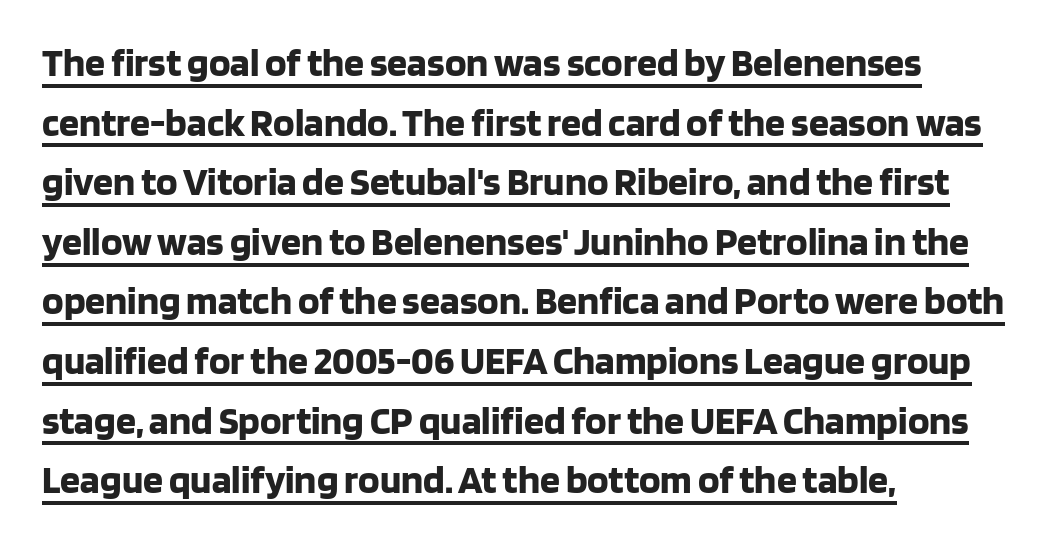
Q: Is the text bold? A: Yes.
Q: Is the text italic (slanted)? A: No, it is upright.
Q: Is the typeface a serif or a sans-serif typeface? A: Sans-serif.
Q: Is the text underlined? A: Yes.
Q: How is the paragraph aligned? A: Left-aligned.
Q: Is the spacing between letters normal or unusually wide? A: Normal.
Q: Is the spacing between lines tight, normal or loose? A: Normal.
Q: Width (condensed, normal, or wide)? A: Normal.
Q: Stroke contrast? A: Low.
Q: x-height? A: Large.
Q: Monospaced? A: No.
